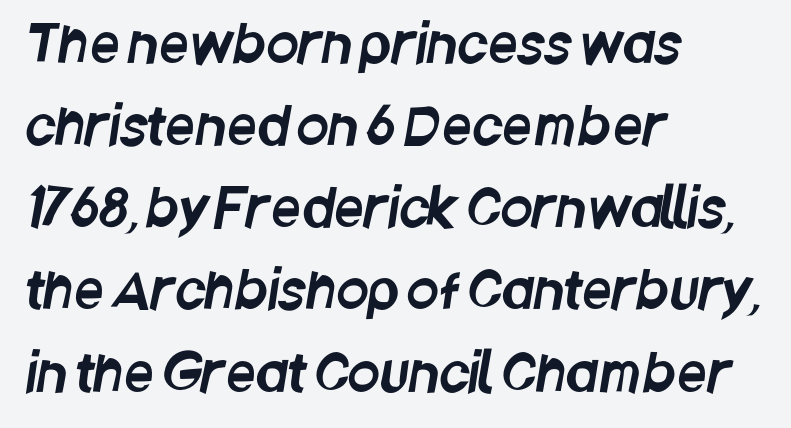
{"serif": "no", "width": "condensed", "stroke_contrast": "low", "x_height": "large", "monospaced": "no", "underline": "no", "align": "left", "line_spacing": "normal", "line_spacing_ratio": 1.58, "letter_spacing": "normal", "letter_spacing_em": 0.0, "glyph_px": 52}
